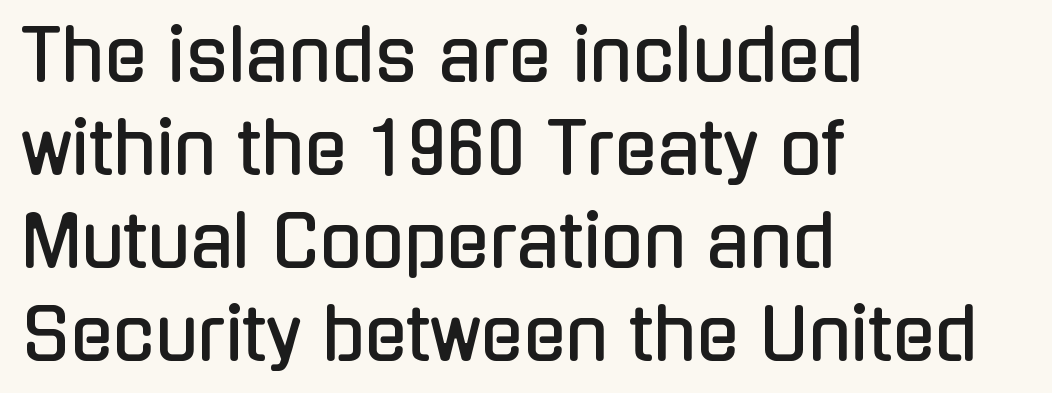
Q: Is the text italic (slanted)? A: No, it is upright.
Q: Is the typeface a serif or a sans-serif typeface? A: Sans-serif.
Q: Is the text underlined? A: No.
Q: How is the paragraph aligned? A: Left-aligned.
Q: Is the spacing between letters normal or unusually wide? A: Normal.
Q: Is the spacing between lines tight, normal or loose? A: Normal.
Q: Width (condensed, normal, or wide)? A: Condensed.
Q: Stroke contrast? A: Low.
Q: x-height? A: Medium.
Q: Monospaced? A: No.
